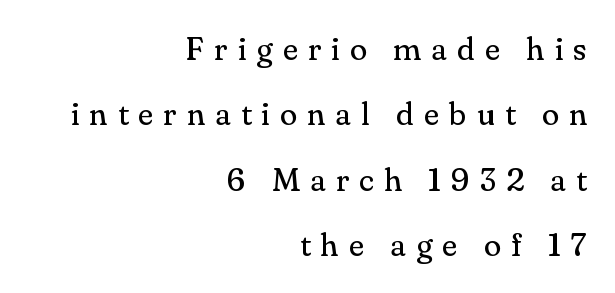
The image shows 32 px regular-weight serif type, upright; set right-aligned, loose line spacing (2.04x), unusually wide letter spacing (+0.31 em), not underlined; medium stroke contrast and a small x-height.
